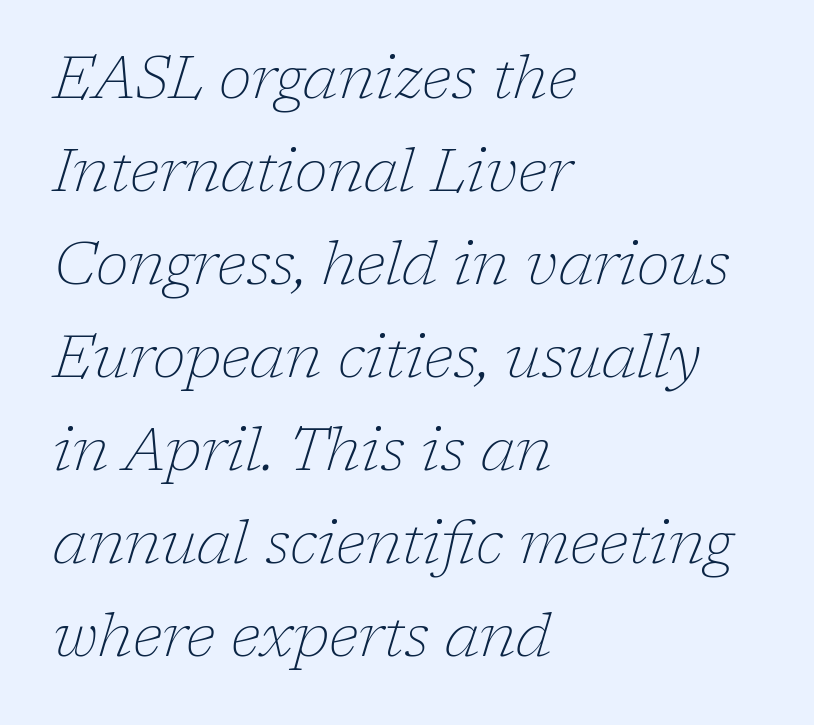
Q: Is the text bold? A: No.
Q: Is the text italic (slanted)? A: Yes, it leans right by about 17 degrees.
Q: Is the typeface a serif or a sans-serif typeface? A: Serif.
Q: Is the text underlined? A: No.
Q: How is the paragraph aligned? A: Left-aligned.
Q: Is the spacing between letters normal or unusually wide? A: Normal.
Q: Is the spacing between lines tight, normal or loose? A: Normal.
Q: Width (condensed, normal, or wide)? A: Normal.
Q: Stroke contrast? A: Low.
Q: x-height? A: Medium.
Q: Monospaced? A: No.
